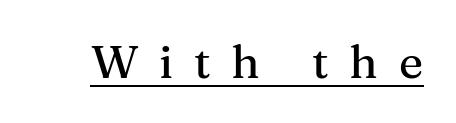
{"serif": "yes", "italic": "no", "width": "normal", "stroke_contrast": "medium", "x_height": "medium", "monospaced": "no", "underline": "yes", "letter_spacing": "wide", "letter_spacing_em": 0.45, "glyph_px": 46}
